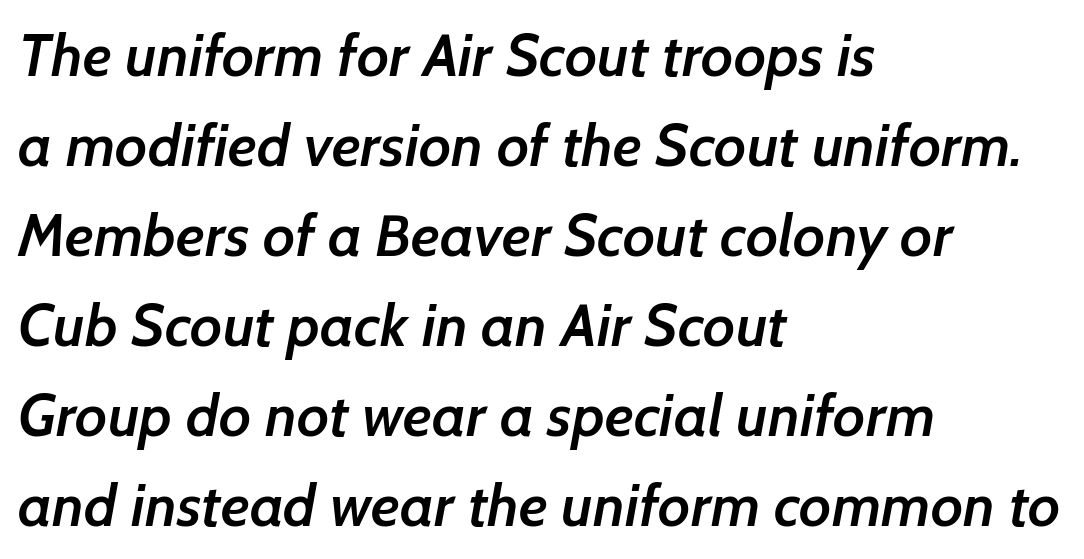
Q: Is the text bold? A: Semi-bold.
Q: Is the typeface a serif or a sans-serif typeface? A: Sans-serif.
Q: Is the text underlined? A: No.
Q: How is the paragraph aligned? A: Left-aligned.
Q: Is the spacing between letters normal or unusually wide? A: Normal.
Q: Is the spacing between lines tight, normal or loose? A: Normal.
Q: Width (condensed, normal, or wide)? A: Normal.
Q: Stroke contrast? A: Low.
Q: x-height? A: Medium.
Q: Monospaced? A: No.
